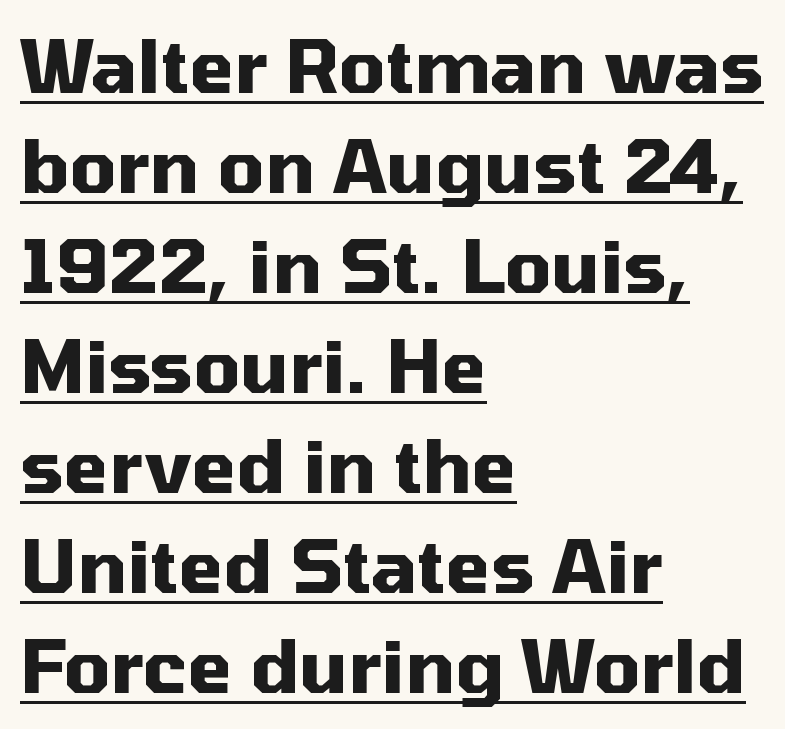
The space between consecutive lines is moderate. The passage shown is typeset with a sans-serif family. A typesetter would mark this as roman, not italic. A typesetter would call this zero additional tracking. Students, this is bold: see how much ink each stroke carries. Glance below the letters and you will spot a drawn line.
